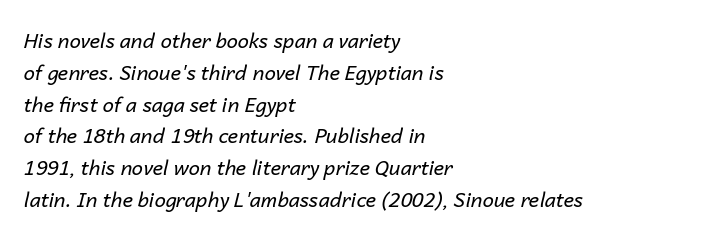
Q: Is the text bold? A: No.
Q: Is the text italic (slanted)? A: Yes, it leans right by about 14 degrees.
Q: Is the text underlined? A: No.
Q: How is the paragraph aligned? A: Left-aligned.
Q: Is the spacing between letters normal or unusually wide? A: Normal.
Q: Is the spacing between lines tight, normal or loose? A: Normal.
